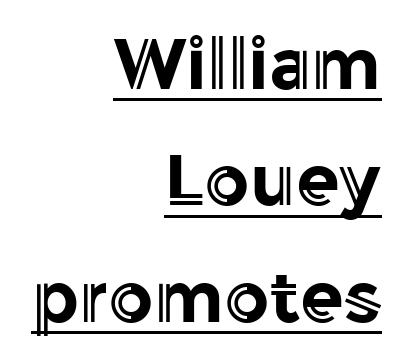
{"italic": "no", "width": "normal", "x_height": "medium", "monospaced": "no", "underline": "yes", "align": "right", "line_spacing": "normal", "line_spacing_ratio": 1.64, "letter_spacing": "normal", "letter_spacing_em": 0.0, "glyph_px": 71}
